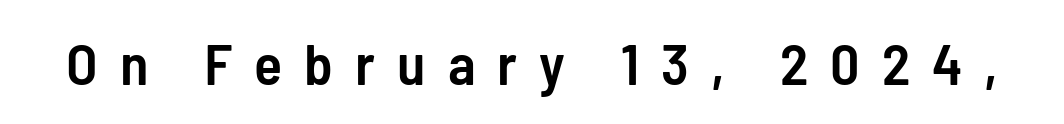
Compared with typical body copy, the letter spacing here is much looser. Italic: no, the glyphs are upright roman. Do the characters align in a grid? No, the font is proportional. Is this a sans? Yes — the strokes have no serifs.
